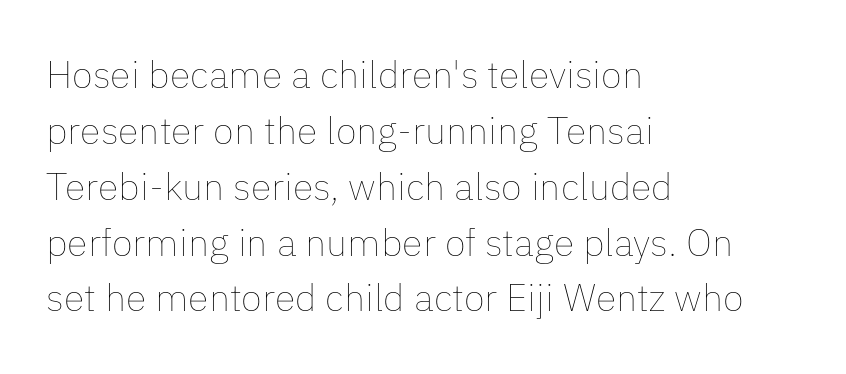
Q: Is the text bold? A: No.
Q: Is the text italic (slanted)? A: No, it is upright.
Q: Is the text underlined? A: No.
Q: How is the paragraph aligned? A: Left-aligned.
Q: Is the spacing between letters normal or unusually wide? A: Normal.
Q: Is the spacing between lines tight, normal or loose? A: Normal.
Q: Width (condensed, normal, or wide)? A: Normal.
Q: Stroke contrast? A: Low.
Q: x-height? A: Medium.
Q: Monospaced? A: No.
